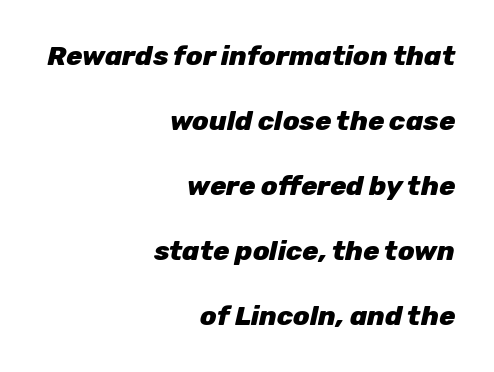
The lines in this sample share a right terminus and differ only in where they begin. Horizontal bands of white between lines are thick stripes. Descenders are the only things crossing below the line. These words are printed bold, with thick strokes throughout. The passage shown has conventional tracking throughout. Quick note: italic.
